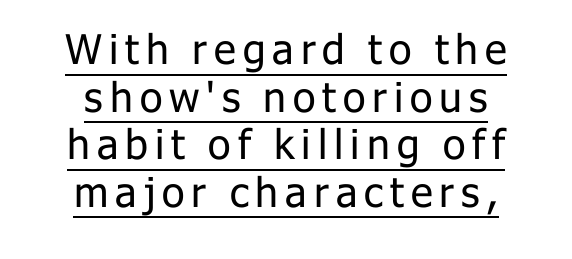
Q: Is the text bold? A: No.
Q: Is the text italic (slanted)? A: No, it is upright.
Q: Is the typeface a serif or a sans-serif typeface? A: Sans-serif.
Q: Is the text underlined? A: Yes.
Q: Width (condensed, normal, or wide)? A: Normal.
Q: Stroke contrast? A: Low.
Q: x-height? A: Medium.
Q: Monospaced? A: No.
